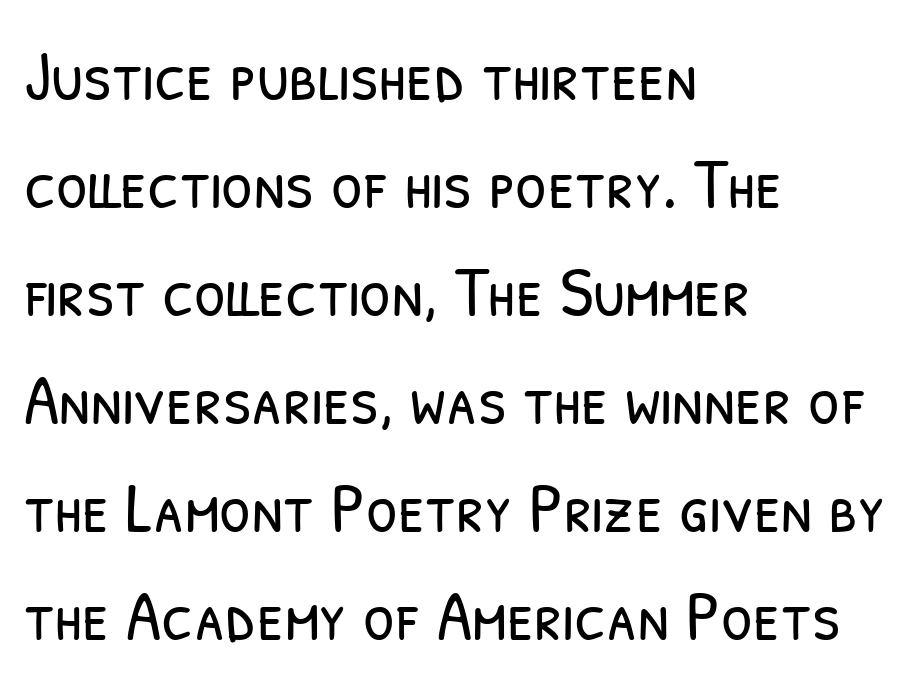
{"serif": "no", "bold": "no", "weight": "light", "width": "condensed", "stroke_contrast": "low", "x_height": "medium", "monospaced": "no", "underline": "no", "align": "left", "line_spacing": "normal", "line_spacing_ratio": 1.5, "letter_spacing": "normal", "letter_spacing_em": 0.0, "glyph_px": 72}
